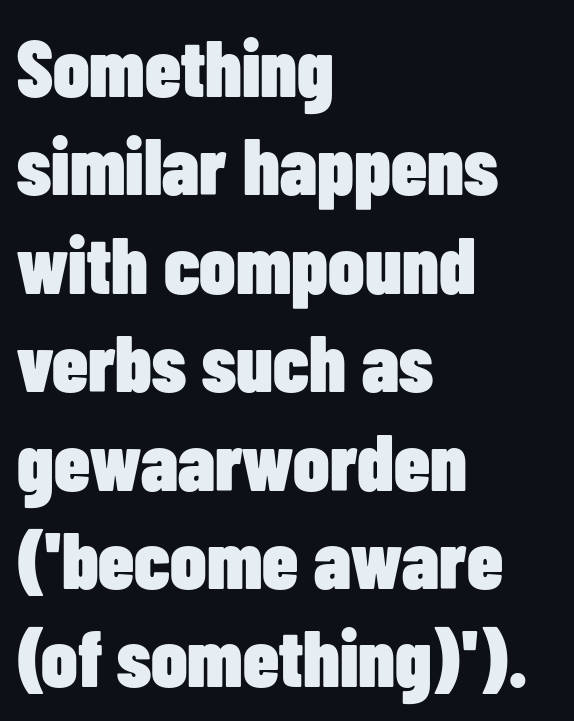
All the whitespace from short lines collects on the right. To sum up the face: it is a sans, with no serifs. Quick note: not italic, upright. Typesetter's note: full bold, strokes at maximum text heaviness.
